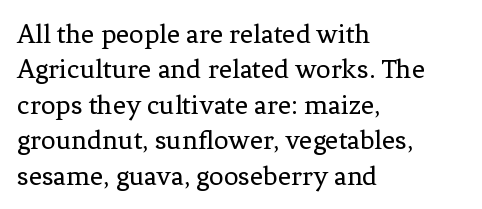
{"serif": "yes", "italic": "no", "bold": "no", "weight": "regular", "width": "normal", "stroke_contrast": "low", "x_height": "medium", "monospaced": "no", "underline": "no", "align": "left", "line_spacing_ratio": 1.22, "letter_spacing": "normal", "letter_spacing_em": 0.0, "glyph_px": 29}
